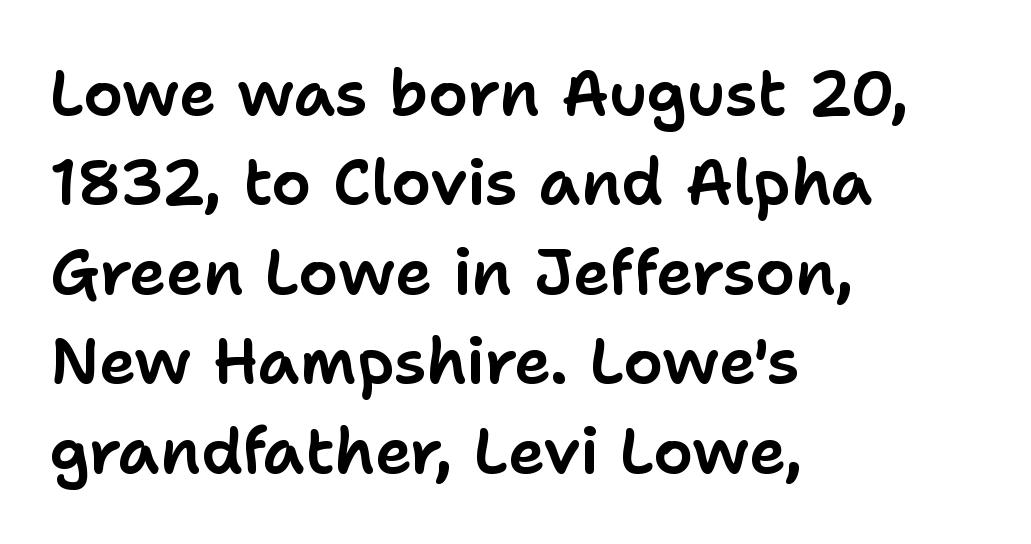
The image shows 63 px sans-serif type, upright; set left-aligned, normal line spacing (1.42x), normal letter spacing, not underlined; low stroke contrast and a medium x-height.
